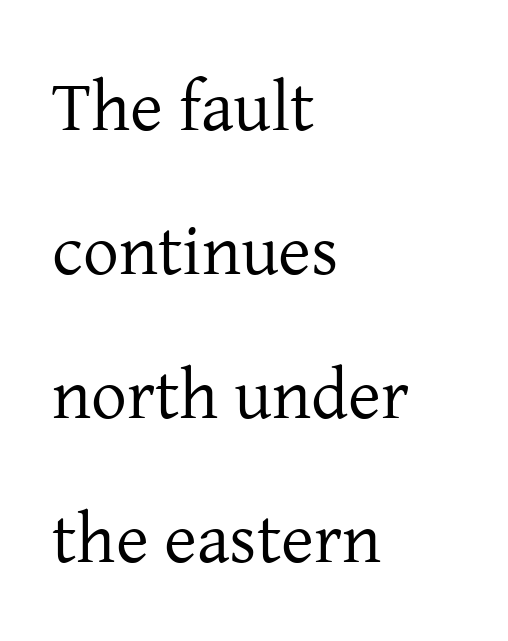
{"serif": "yes", "italic": "no", "bold": "no", "weight": "regular", "width": "normal", "stroke_contrast": "low", "x_height": "medium", "monospaced": "no", "underline": "no", "align": "left", "line_spacing": "loose", "line_spacing_ratio": 2.03, "letter_spacing": "normal", "letter_spacing_em": 0.0, "glyph_px": 71}
